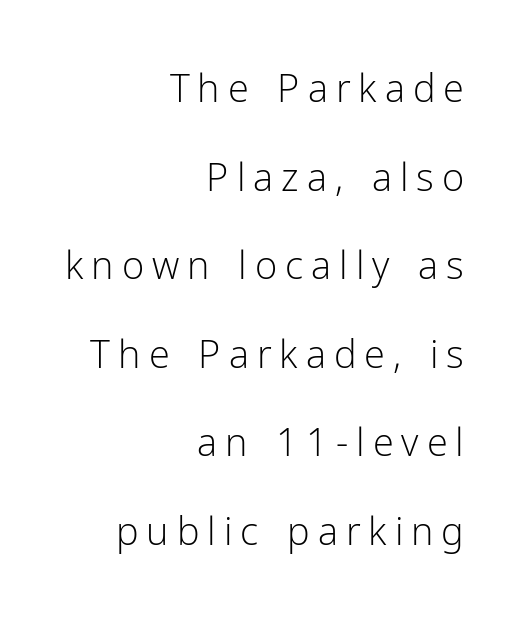
Q: Is the text bold? A: No.
Q: Is the text italic (slanted)? A: No, it is upright.
Q: Is the typeface a serif or a sans-serif typeface? A: Sans-serif.
Q: Is the text underlined? A: No.
Q: How is the paragraph aligned? A: Right-aligned.
Q: Is the spacing between letters normal or unusually wide? A: Unusually wide.
Q: Is the spacing between lines tight, normal or loose? A: Loose.
Q: Width (condensed, normal, or wide)? A: Normal.
Q: Stroke contrast? A: Low.
Q: x-height? A: Medium.
Q: Monospaced? A: No.
